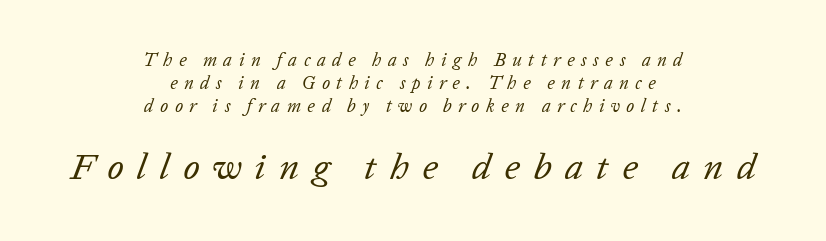
Q: Is the text bold? A: No.
Q: Is the text italic (slanted)? A: Yes, it leans right by about 20 degrees.
Q: Is the text underlined? A: No.
Q: How is the paragraph aligned? A: Centered.
Q: Is the spacing between letters normal or unusually wide? A: Unusually wide.
Q: Is the spacing between lines tight, normal or loose? A: Normal.
Q: Which block of text is set in a larger size, the first (top) or the second (bottom)? A: The second (bottom) one.
Q: Width (condensed, normal, or wide)? A: Normal.
Q: Stroke contrast? A: Low.
Q: x-height? A: Medium.
Q: Monospaced? A: No.
